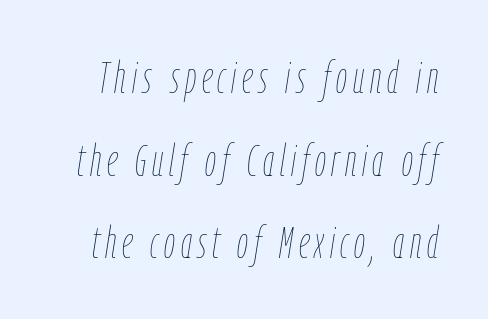
{"italic": "yes", "lean": "right", "slant_degrees": 9, "bold": "no", "weight": "thin", "width": "condensed", "stroke_contrast": "low", "x_height": "medium", "monospaced": "no", "underline": "no", "line_spacing_ratio": 1.88, "glyph_px": 44}
